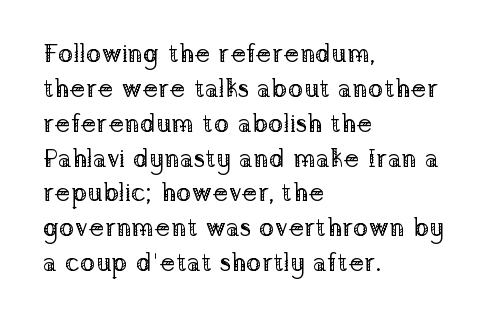
{"italic": "no", "bold": "no", "underline": "no", "align": "left", "line_spacing": "normal", "line_spacing_ratio": 1.34, "letter_spacing": "normal", "letter_spacing_em": 0.0, "glyph_px": 26}
